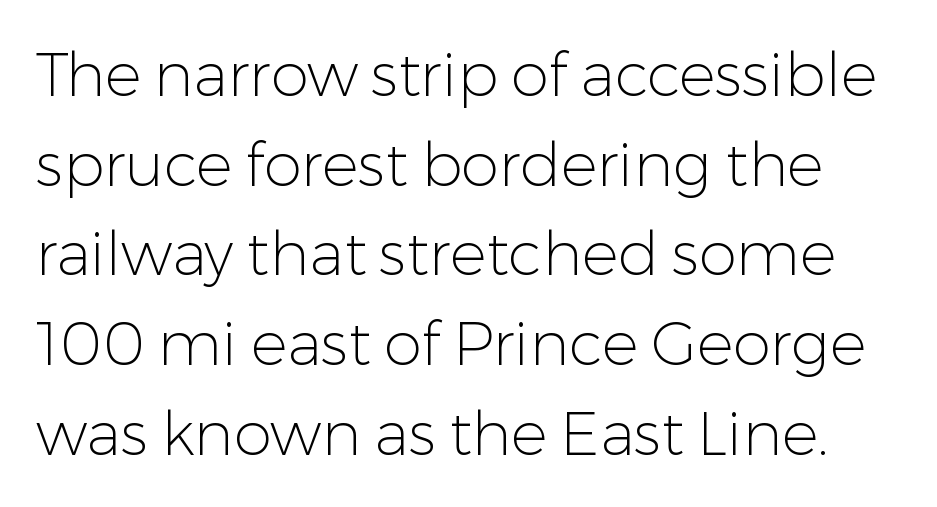
Vertically, the passage feels balanced, rows spaced as you'd expect. Anything drawn beneath the words? Only blank space. Character widths vary here, with narrow letters taking less room than wide ones. Spacing between characters is what you'd get straight out of the box. Does the type have serifs? No, each stem ends abruptly.
